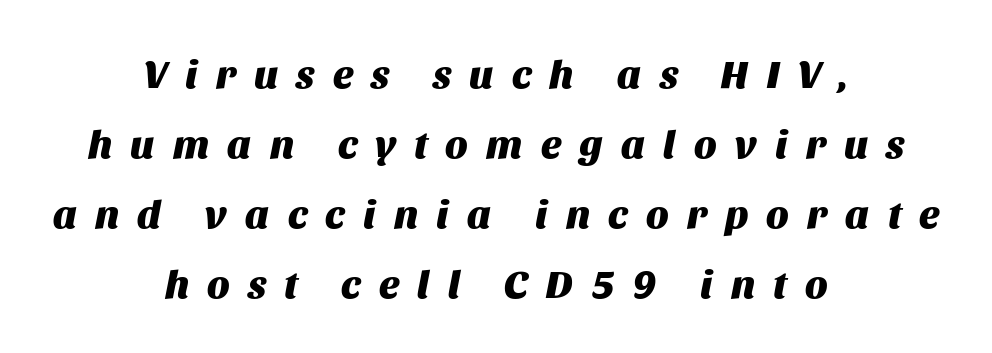
The image shows 40 px heavy type, italic (leaning right); set centered, line spacing 1.75x, unusually wide letter spacing (+0.46 em), not underlined; medium stroke contrast and a large x-height.
